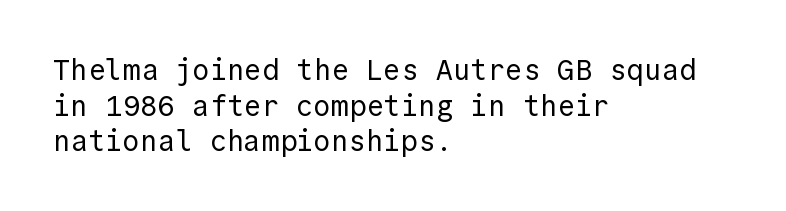
The image shows 29 px regular-weight sans-serif type, upright, monospaced; set left-aligned, line spacing 1.23x, normal letter spacing, not underlined; a medium x-height.
